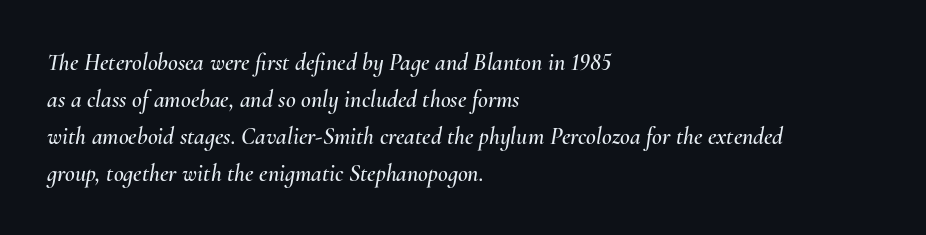
The image shows 24 px text type, italic (leaning right); set left-aligned, normal line spacing (1.54x), normal letter spacing, not underlined.
